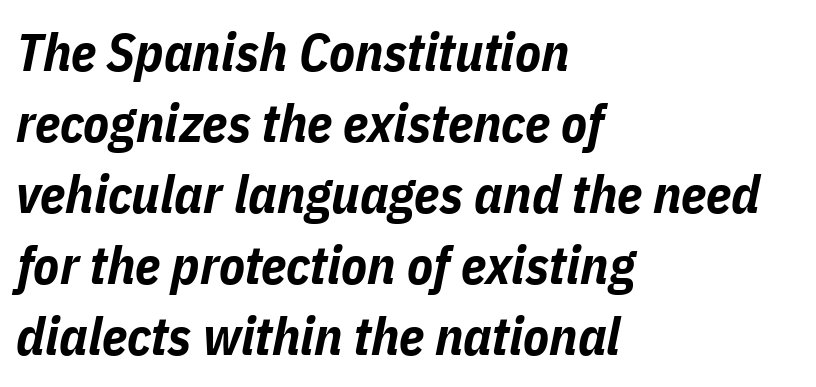
{"italic": "yes", "lean": "right", "slant_degrees": 11, "bold": "yes", "weight": "bold", "width": "condensed", "stroke_contrast": "low", "x_height": "medium", "monospaced": "no", "underline": "no", "align": "left", "line_spacing": "normal", "line_spacing_ratio": 1.34, "letter_spacing": "normal", "letter_spacing_em": 0.0, "glyph_px": 53}
